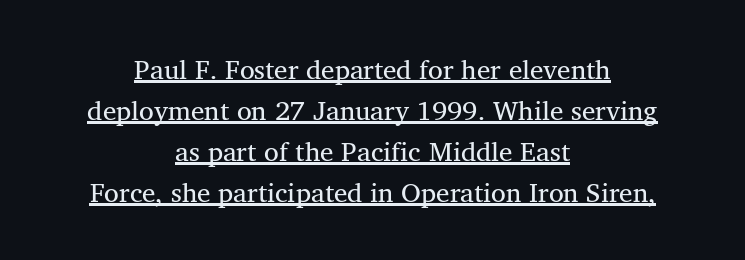
The image shows 27 px text type, upright; set centered, normal line spacing (1.52x), normal letter spacing, underlined.
